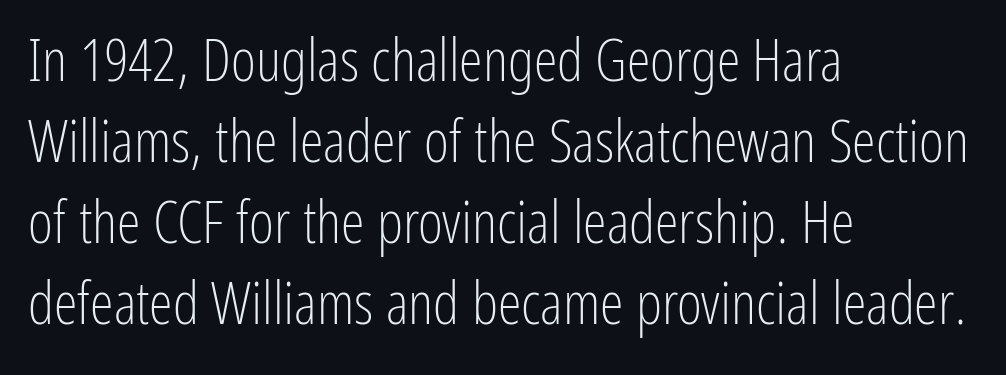
Line spacing here is normal. Does the type have serifs? No, each stem ends abruptly. The space beneath each line is pristine and unruled. A light-to-regular cut is what we see here. The text block is weighted toward the left margin, trailing off unevenly rightward.
